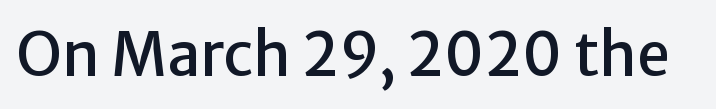
Q: Is the text italic (slanted)? A: No, it is upright.
Q: Is the typeface a serif or a sans-serif typeface? A: Sans-serif.
Q: Is the text underlined? A: No.
Q: Is the spacing between letters normal or unusually wide? A: Normal.
Q: Width (condensed, normal, or wide)? A: Normal.
Q: Stroke contrast? A: Low.
Q: x-height? A: Medium.
Q: Monospaced? A: No.
